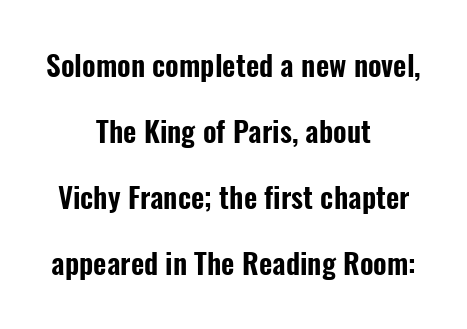
{"serif": "no", "italic": "no", "width": "condensed", "stroke_contrast": "low", "x_height": "medium", "monospaced": "no", "underline": "no", "align": "center", "line_spacing": "loose", "line_spacing_ratio": 2.28, "letter_spacing": "normal", "letter_spacing_em": 0.0, "glyph_px": 29}
